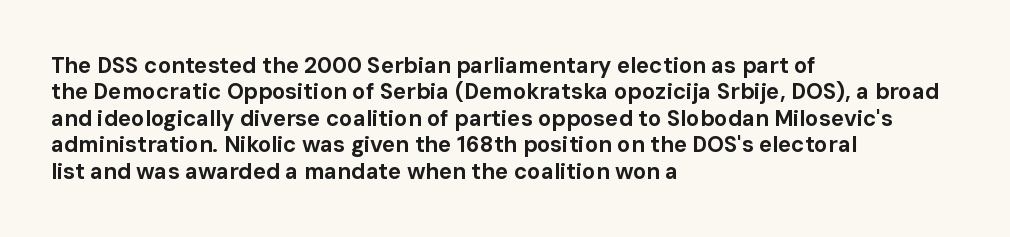
{"italic": "no", "bold": "yes", "underline": "no", "align": "left", "line_spacing_ratio": 1.2, "letter_spacing": "normal", "letter_spacing_em": 0.0, "glyph_px": 22}
